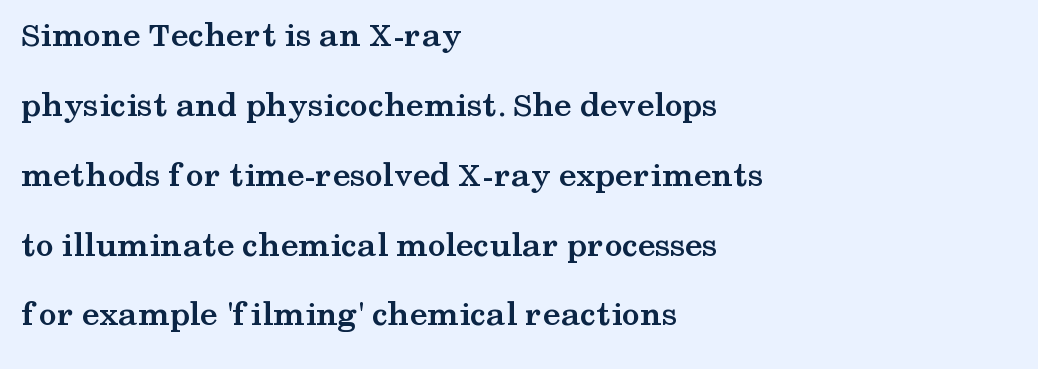
This is serif lettering, the kind often seen in printed books. Character widths vary here, with narrow letters taking less room than wide ones. The rag falls on the right side of this text block. Letters rest on an invisible, unmarked baseline.
